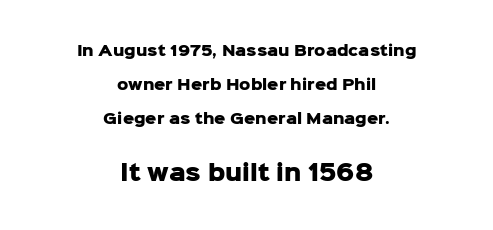
The image shows 21 px bold type, upright; set centered, loose line spacing (2.44x), normal letter spacing, not underlined; the second (bottom) block is 1.5x larger.
